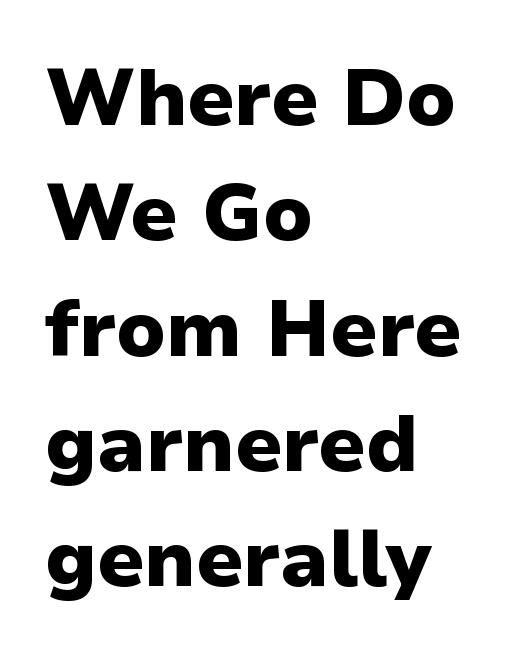
It's the straight-up-and-down kind of type. These lines keep a tight, regular rhythm from letter to letter. Note: no serifs on the glyphs. The string is rendered with underlining switched off.
